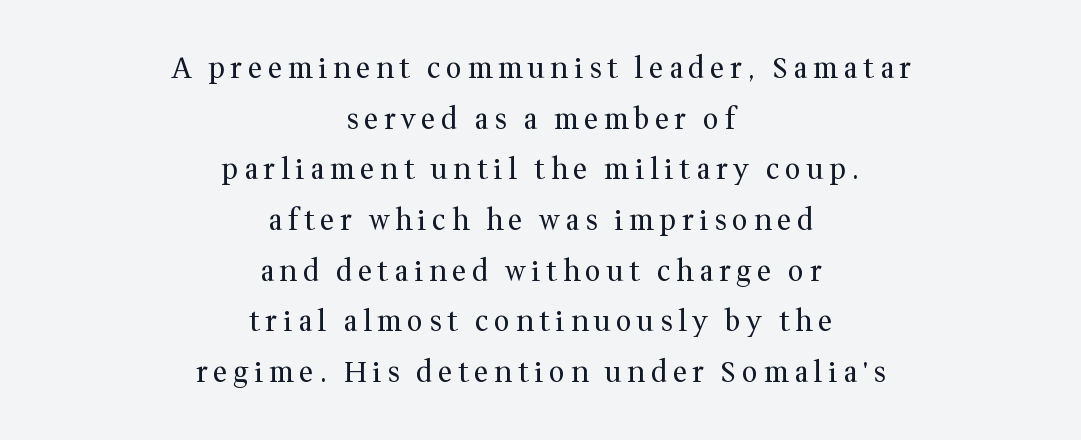
{"serif": "yes", "italic": "no", "bold": "no", "weight": "regular", "width": "normal", "stroke_contrast": "medium", "x_height": "medium", "monospaced": "no", "underline": "no", "align": "center", "line_spacing_ratio": 1.81, "letter_spacing": "wide", "letter_spacing_em": 0.2, "glyph_px": 28}
